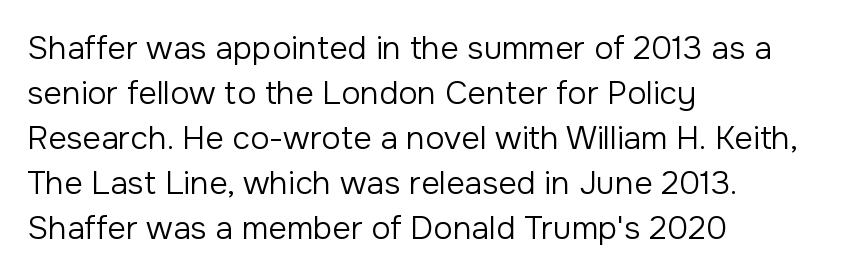
{"serif": "no", "italic": "no", "bold": "no", "weight": "regular", "width": "normal", "stroke_contrast": "low", "x_height": "medium", "monospaced": "no", "underline": "no", "align": "left", "line_spacing": "normal", "line_spacing_ratio": 1.41, "letter_spacing": "normal", "letter_spacing_em": 0.0, "glyph_px": 32}
